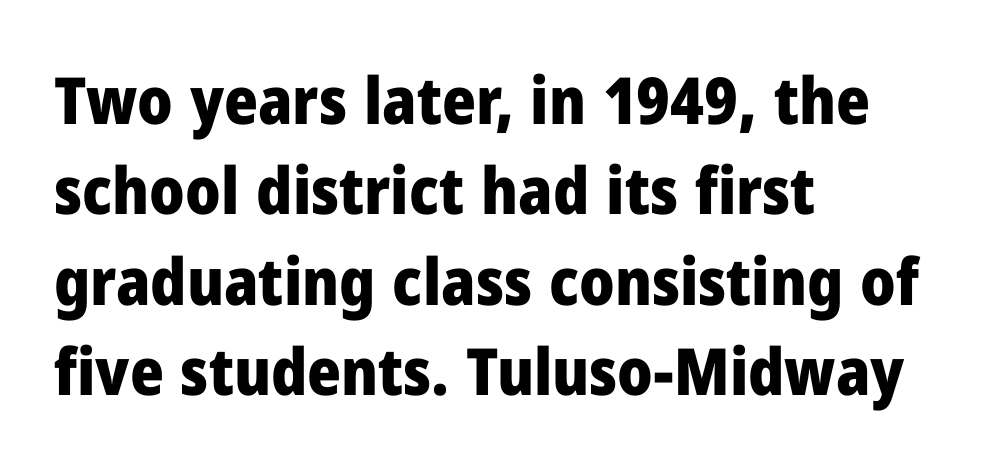
Q: Is the text bold? A: Yes.
Q: Is the text italic (slanted)? A: No, it is upright.
Q: Is the typeface a serif or a sans-serif typeface? A: Sans-serif.
Q: Is the text underlined? A: No.
Q: How is the paragraph aligned? A: Left-aligned.
Q: Is the spacing between letters normal or unusually wide? A: Normal.
Q: Is the spacing between lines tight, normal or loose? A: Normal.
Q: Width (condensed, normal, or wide)? A: Normal.
Q: Stroke contrast? A: Low.
Q: x-height? A: Medium.
Q: Monospaced? A: No.
